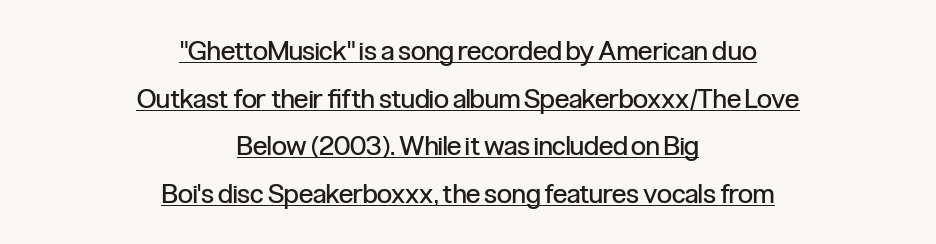
Q: Is the text bold? A: No.
Q: Is the text italic (slanted)? A: No, it is upright.
Q: Is the text underlined? A: Yes.
Q: How is the paragraph aligned? A: Centered.
Q: Is the spacing between letters normal or unusually wide? A: Normal.
